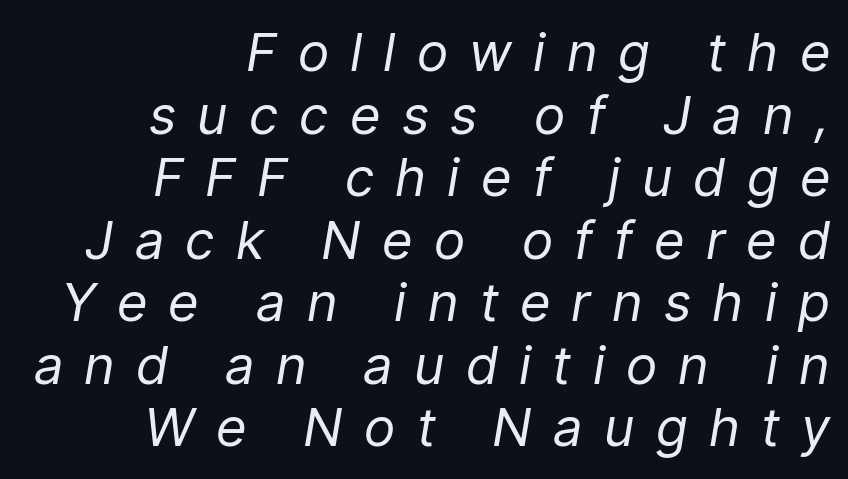
{"italic": "yes", "lean": "right", "slant_degrees": 9, "bold": "no", "weight": "regular", "width": "condensed", "stroke_contrast": "low", "x_height": "medium", "monospaced": "no", "underline": "no", "align": "right", "line_spacing_ratio": 1.18, "letter_spacing": "wide", "letter_spacing_em": 0.44, "glyph_px": 53}
